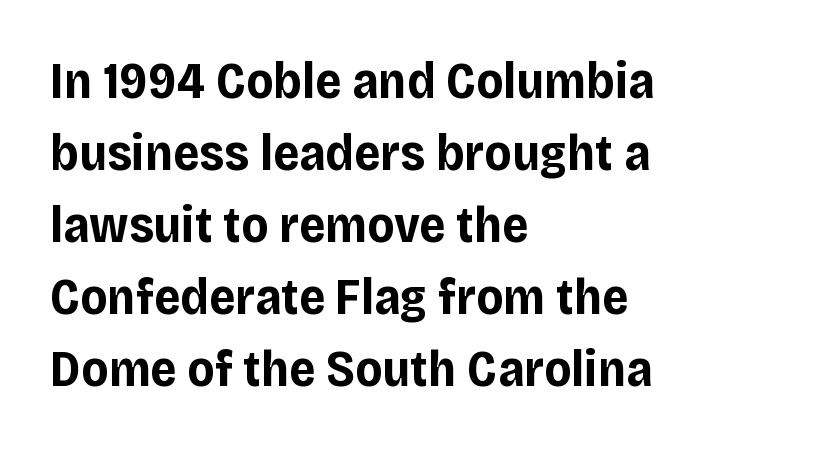
{"serif": "no", "italic": "no", "bold": "yes", "weight": "bold", "width": "normal", "stroke_contrast": "low", "x_height": "large", "monospaced": "no", "underline": "no", "align": "left", "line_spacing": "normal", "line_spacing_ratio": 1.41, "letter_spacing": "normal", "letter_spacing_em": 0.0, "glyph_px": 51}
